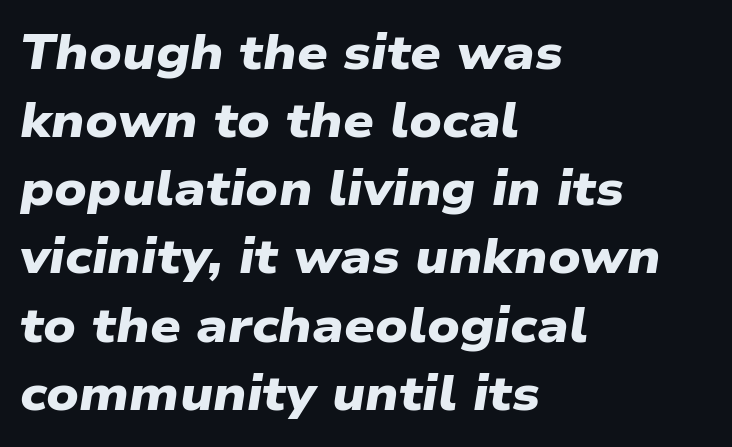
The image shows 48 px heavy, wide sans-serif type; set left-aligned, normal line spacing (1.42x), normal letter spacing, not underlined; low stroke contrast and a medium x-height.
